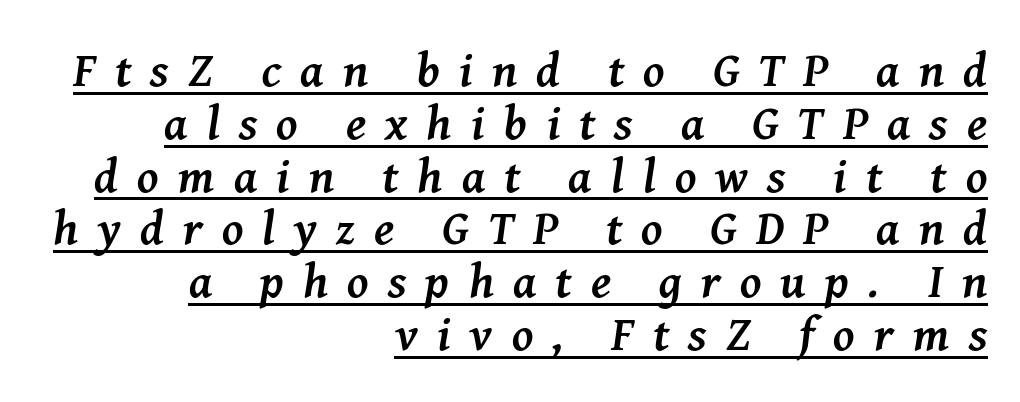
{"serif": "yes", "italic": "yes", "lean": "right", "slant_degrees": 8, "bold": "yes", "weight": "semibold", "width": "normal", "stroke_contrast": "medium", "x_height": "medium", "monospaced": "no", "underline": "yes", "align": "right", "line_spacing": "tight", "line_spacing_ratio": 1.1, "letter_spacing": "wide", "letter_spacing_em": 0.4, "glyph_px": 48}
